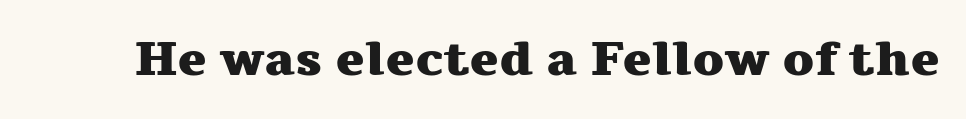
Q: Is the text bold? A: Yes.
Q: Is the text italic (slanted)? A: No, it is upright.
Q: Is the typeface a serif or a sans-serif typeface? A: Serif.
Q: Is the text underlined? A: No.
Q: Is the spacing between letters normal or unusually wide? A: Normal.
Q: Width (condensed, normal, or wide)? A: Wide.
Q: Stroke contrast? A: Medium.
Q: x-height? A: Medium.
Q: Monospaced? A: No.
